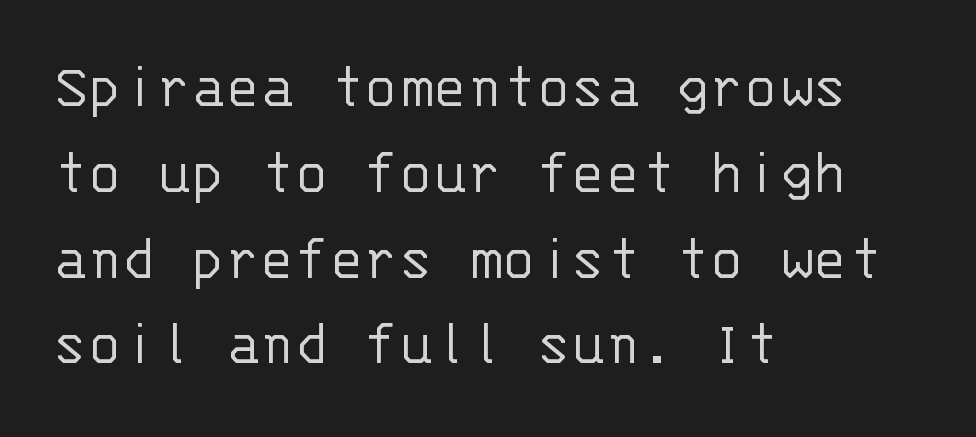
Q: Is the text bold? A: No.
Q: Is the text italic (slanted)? A: No, it is upright.
Q: Is the typeface a serif or a sans-serif typeface? A: Sans-serif.
Q: Is the text underlined? A: No.
Q: How is the paragraph aligned? A: Left-aligned.
Q: Is the spacing between letters normal or unusually wide? A: Normal.
Q: Is the spacing between lines tight, normal or loose? A: Normal.
Q: Width (condensed, normal, or wide)? A: Normal.
Q: Stroke contrast? A: Low.
Q: x-height? A: Large.
Q: Monospaced? A: Yes.
